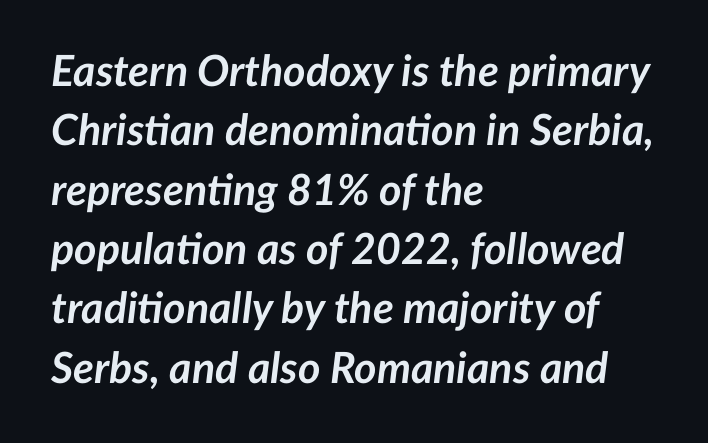
{"italic": "yes", "lean": "right", "slant_degrees": 7, "bold": "yes", "weight": "semibold", "width": "normal", "stroke_contrast": "low", "x_height": "medium", "monospaced": "no", "underline": "no", "align": "left", "line_spacing": "normal", "line_spacing_ratio": 1.38, "letter_spacing": "normal", "letter_spacing_em": 0.0, "glyph_px": 43}
